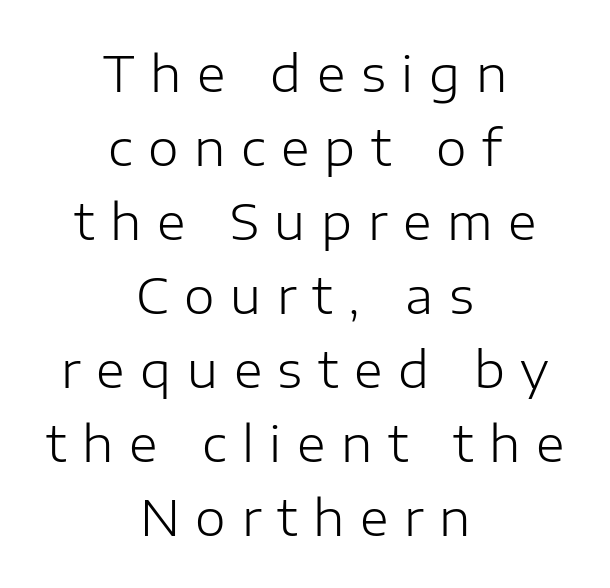
The image shows 49 px light sans-serif type, upright; set centered, normal line spacing (1.51x), unusually wide letter spacing (+0.32 em), not underlined; low stroke contrast and a medium x-height.
